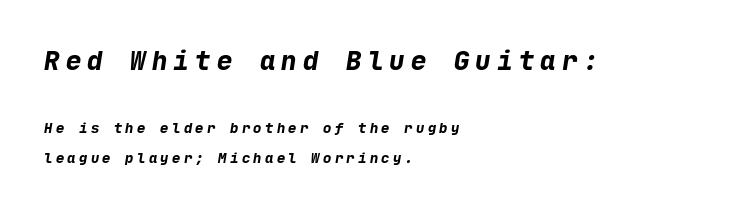
{"bold": "yes", "underline": "no", "align": "left", "line_spacing": "loose", "line_spacing_ratio": 2.1, "letter_spacing": "wide", "letter_spacing_em": 0.23, "larger_block": "first", "size_ratio": 1.86, "glyph_px": 26}
